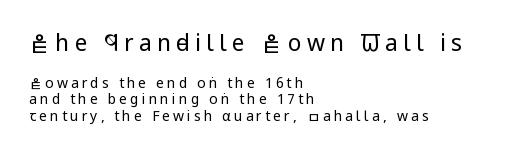
Q: Is the text bold? A: No.
Q: Is the text italic (slanted)? A: No, it is upright.
Q: Is the text underlined? A: No.
Q: How is the paragraph aligned? A: Left-aligned.
Q: Is the spacing between letters normal or unusually wide? A: Unusually wide.
Q: Which block of text is set in a larger size, the first (top) or the second (bottom)? A: The first (top) one.
